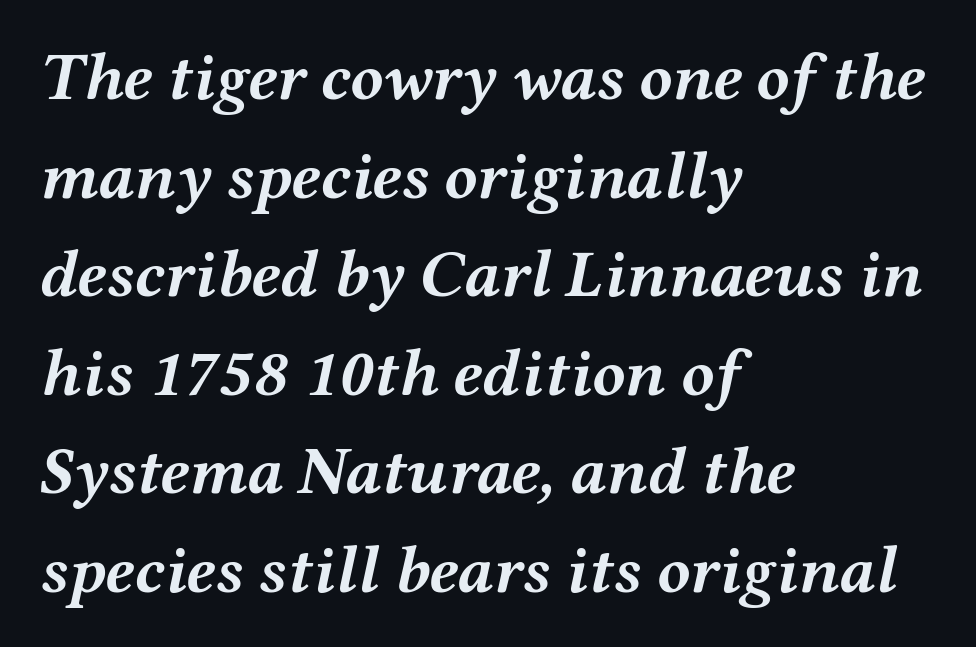
The image shows 68 px semibold, wide type, italic (leaning right); set left-aligned, normal line spacing (1.45x), normal letter spacing, not underlined; medium stroke contrast and a medium x-height.
